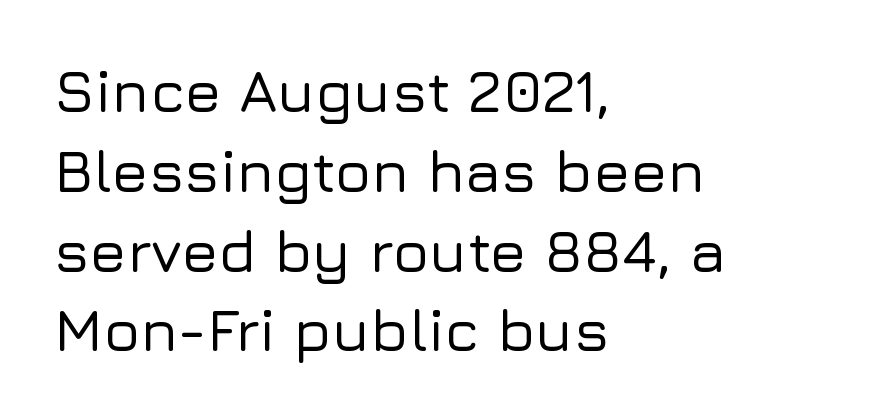
The image shows 60 px sans-serif type, upright; set left-aligned, normal line spacing (1.33x), normal letter spacing, not underlined; low stroke contrast and a medium x-height.
